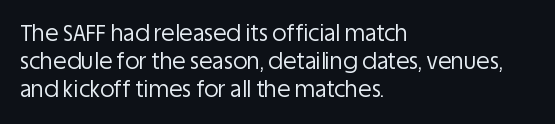
Q: Is the text bold? A: No.
Q: Is the text italic (slanted)? A: No, it is upright.
Q: Is the text underlined? A: No.
Q: How is the paragraph aligned? A: Left-aligned.
Q: Is the spacing between letters normal or unusually wide? A: Normal.
Q: Is the spacing between lines tight, normal or loose? A: Normal.
